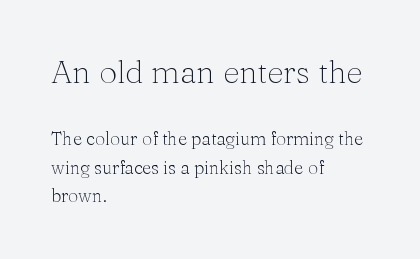
The strip under each line holds only bare page. Here the designer chose a conventional face with non-uniform glyph widths. Weight: not bold — regular or lighter. Here the glyphs are tracked normally, forming tight word shapes. Vertical spacing — default. The letters stand straight up with perfectly vertical stems.
